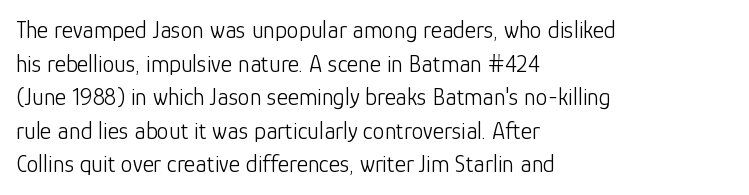
{"italic": "no", "bold": "no", "underline": "no", "align": "left", "line_spacing": "normal", "line_spacing_ratio": 1.4, "letter_spacing": "normal", "letter_spacing_em": 0.0, "glyph_px": 24}
